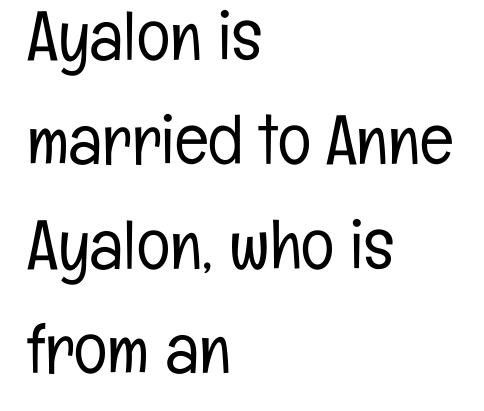
{"serif": "no", "italic": "no", "bold": "no", "weight": "light", "width": "condensed", "stroke_contrast": "low", "x_height": "medium", "monospaced": "no", "underline": "no", "align": "left", "line_spacing": "normal", "line_spacing_ratio": 1.49, "letter_spacing": "normal", "letter_spacing_em": 0.0, "glyph_px": 70}
